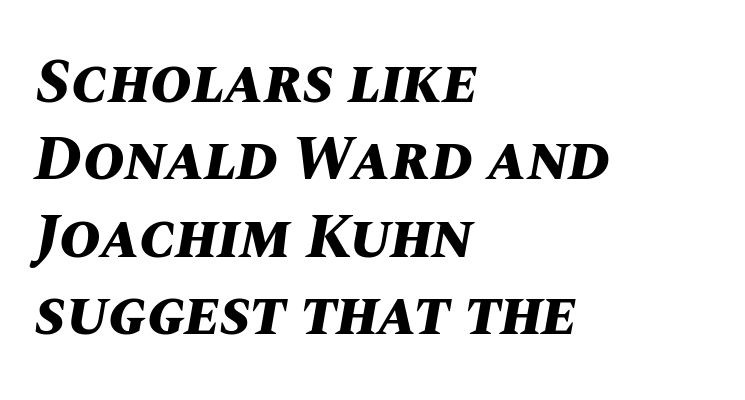
{"italic": "yes", "lean": "right", "slant_degrees": 10, "bold": "yes", "weight": "bold", "width": "normal", "stroke_contrast": "medium", "x_height": "large", "monospaced": "no", "underline": "no", "align": "left", "line_spacing_ratio": 1.23, "letter_spacing": "normal", "letter_spacing_em": 0.0, "glyph_px": 63}
